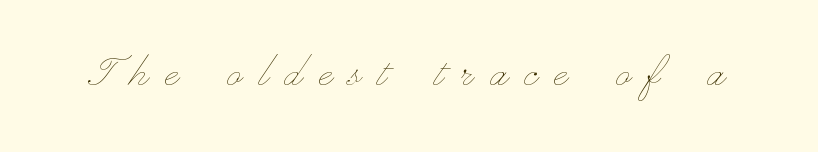
{"bold": "no", "weight": "thin", "width": "wide", "stroke_contrast": "low", "x_height": "small", "monospaced": "no", "underline": "no", "letter_spacing": "wide", "letter_spacing_em": 0.35, "glyph_px": 49}
